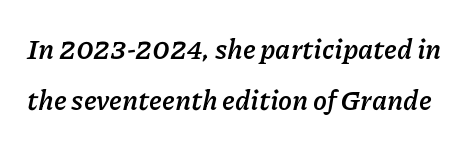
Is the letter spacing exaggerated? No — it looks like the ordinary default. A typesetter would mark this as italic. Heavy, bold letterforms. Descender tails drop into unmarked territory. A typesetter would call this proportional, since set widths differ per character.
